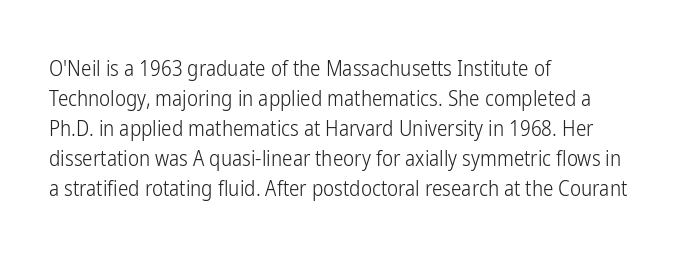
{"italic": "no", "bold": "no", "underline": "no", "align": "left", "line_spacing": "normal", "line_spacing_ratio": 1.43, "letter_spacing": "normal", "letter_spacing_em": 0.0, "glyph_px": 21}
